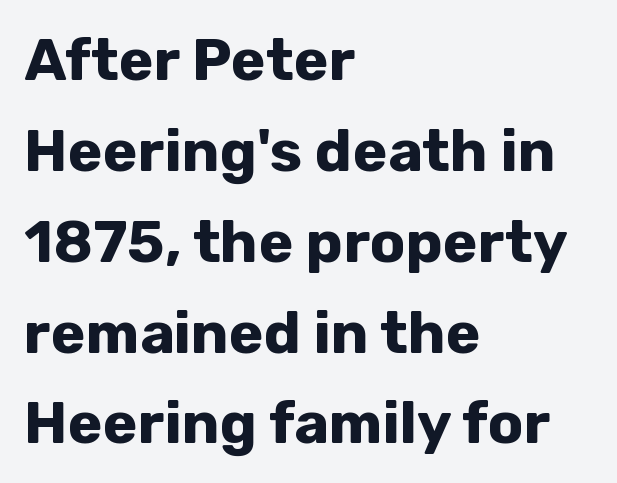
The image shows 59 px bold sans-serif type, upright; set left-aligned, normal line spacing (1.54x), normal letter spacing, not underlined; low stroke contrast and a medium x-height.
